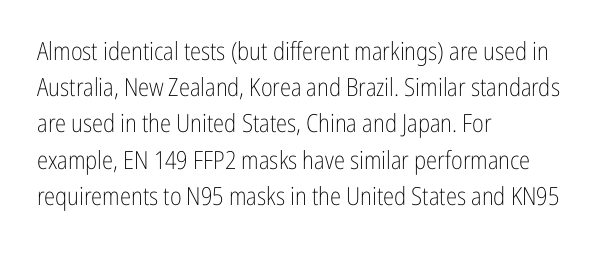
The cut favours lightness, reaching ordinary text weight at its darkest. Left-aligned paragraph, ragged on the right. There is no visible air inserted between adjacent glyphs. Has an underline been added? It has not. Upright lettering throughout. Leading matches the norm, producing a regular column.
